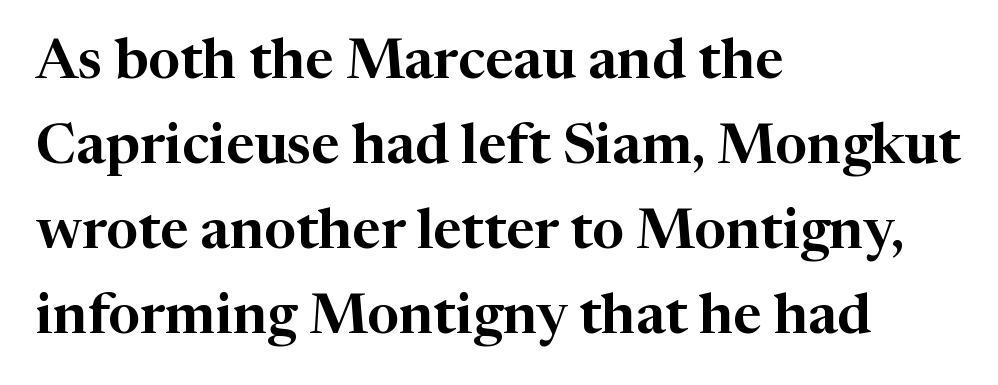
The image shows 56 px serif type, upright; set left-aligned, normal line spacing (1.52x), normal letter spacing, not underlined; high stroke contrast and a medium x-height.
